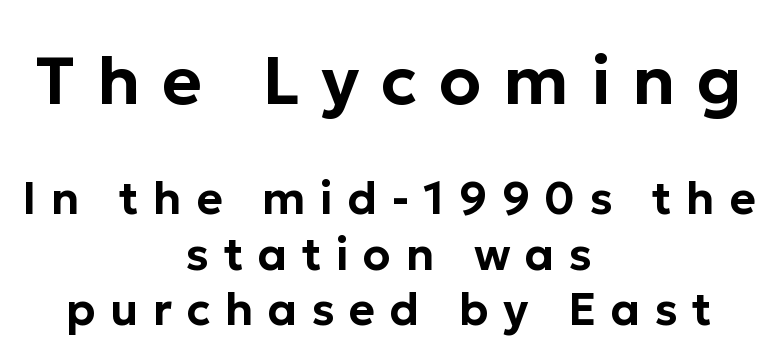
Q: Is the text italic (slanted)? A: No, it is upright.
Q: Is the typeface a serif or a sans-serif typeface? A: Sans-serif.
Q: Is the text underlined? A: No.
Q: How is the paragraph aligned? A: Centered.
Q: Is the spacing between letters normal or unusually wide? A: Unusually wide.
Q: Which block of text is set in a larger size, the first (top) or the second (bottom)? A: The first (top) one.
Q: Width (condensed, normal, or wide)? A: Normal.
Q: Stroke contrast? A: Low.
Q: x-height? A: Medium.
Q: Monospaced? A: No.
